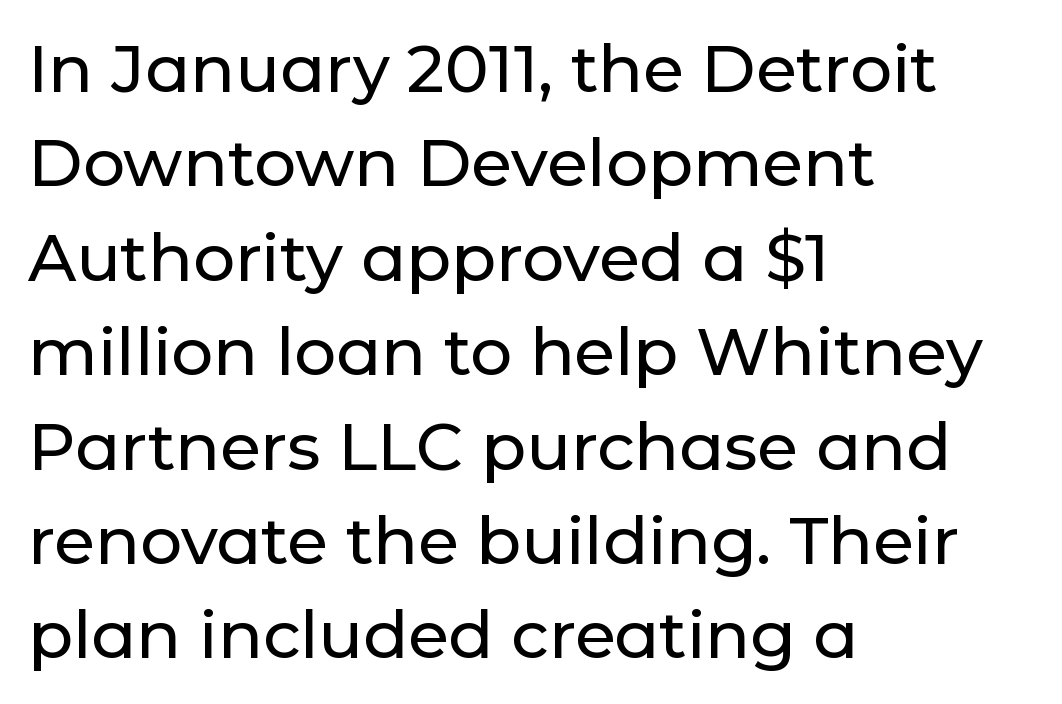
The image shows 66 px sans-serif type, upright; set left-aligned, normal line spacing (1.43x), normal letter spacing, not underlined; low stroke contrast and a medium x-height.
